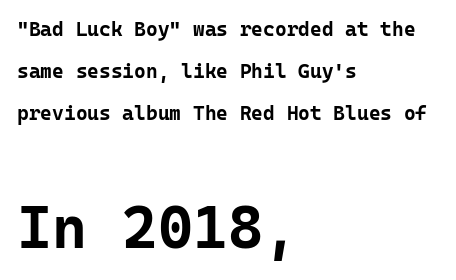
Grotesque or geometric, the face here clearly has no serifs. Typesetter's note — lower block bumped up in size, upper block left smaller. The type sits square on the baseline with zero lean. Look at the tracking — it's just the regular setting, nothing added. This sample has the even, mechanical cadence of fixed-width lettering.
